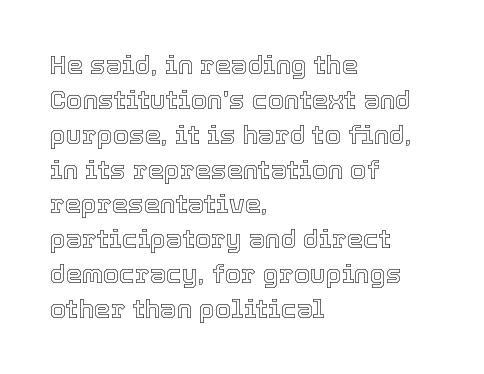
The letters stand straight up with perfectly vertical stems. Anything drawn beneath the words? Only blank space. Vertical spacing — default. Short note: letters normally spaced. Leftover space on each line is placed entirely after the last word.
